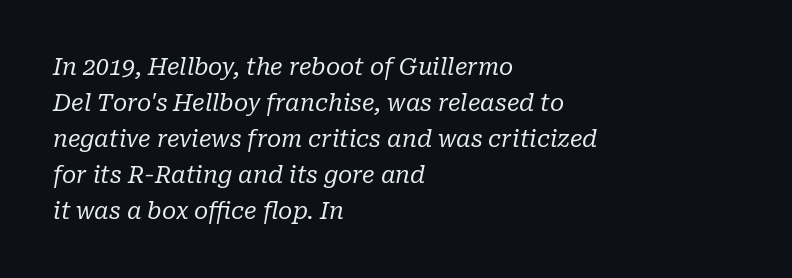
Is the block centered? No — it sits flush against the left margin. Compared with ordinary roman type, these characters are visibly tilted. Characters follow at the spacing the type designer built in. The block of text has a typical density, with ordinary space between rows. Words float on clear page, feet unadorned. Counters stay open thanks to moderate or lighter strokes.
